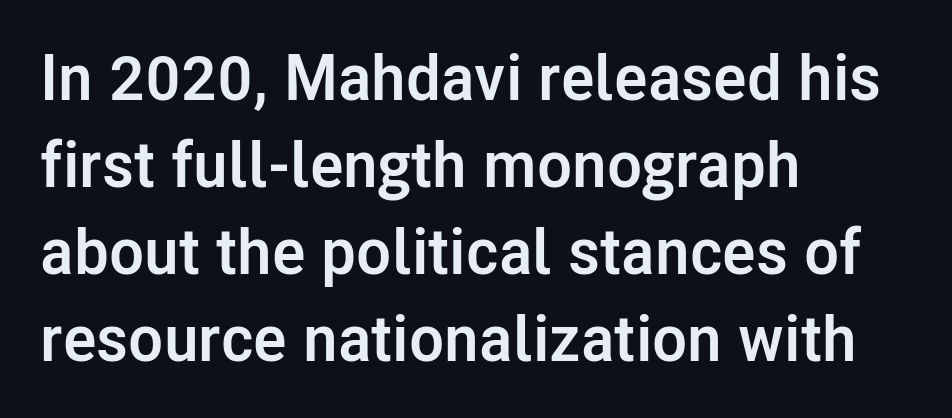
The image shows 64 px semibold sans-serif type, upright; set left-aligned, normal line spacing (1.36x), normal letter spacing, not underlined; low stroke contrast and a medium x-height.
